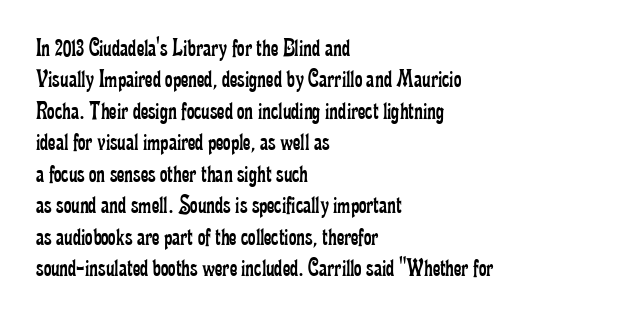
Q: Is the text bold? A: No.
Q: Is the text italic (slanted)? A: No, it is upright.
Q: Is the text underlined? A: No.
Q: How is the paragraph aligned? A: Left-aligned.
Q: Is the spacing between letters normal or unusually wide? A: Normal.
